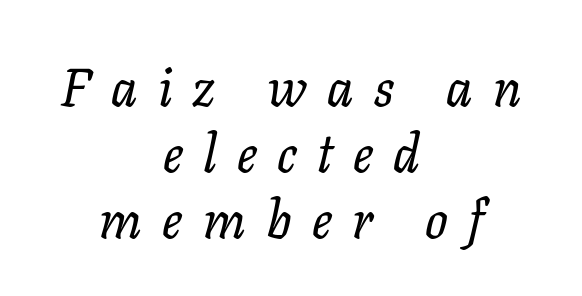
Q: Is the text italic (slanted)? A: Yes, it leans right by about 11 degrees.
Q: Is the typeface a serif or a sans-serif typeface? A: Serif.
Q: Is the text underlined? A: No.
Q: How is the paragraph aligned? A: Centered.
Q: Is the spacing between letters normal or unusually wide? A: Unusually wide.
Q: Is the spacing between lines tight, normal or loose? A: Normal.
Q: Width (condensed, normal, or wide)? A: Normal.
Q: Stroke contrast? A: Low.
Q: x-height? A: Medium.
Q: Monospaced? A: No.
